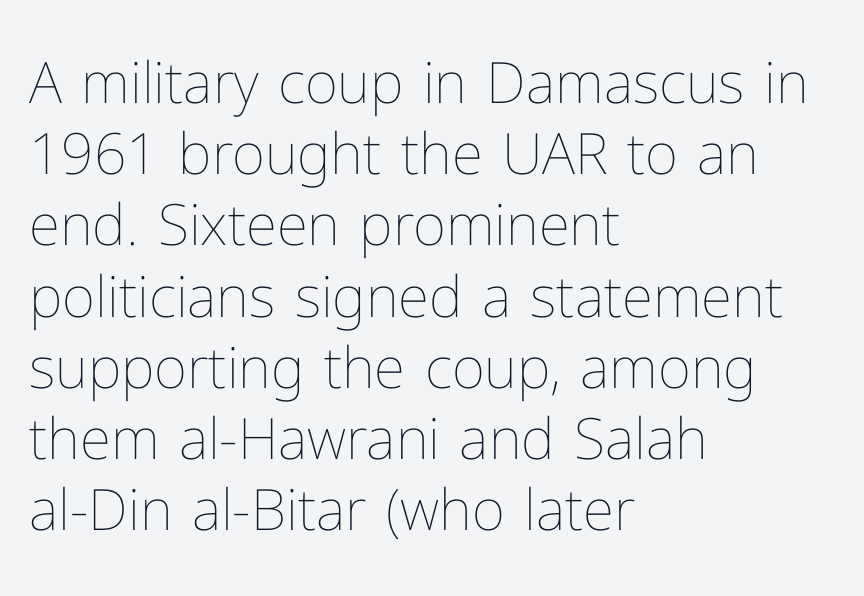
{"italic": "no", "bold": "no", "weight": "thin", "width": "normal", "stroke_contrast": "low", "x_height": "medium", "monospaced": "no", "underline": "no", "align": "left", "line_spacing": "normal", "line_spacing_ratio": 1.25, "letter_spacing": "normal", "letter_spacing_em": 0.0, "glyph_px": 57}
